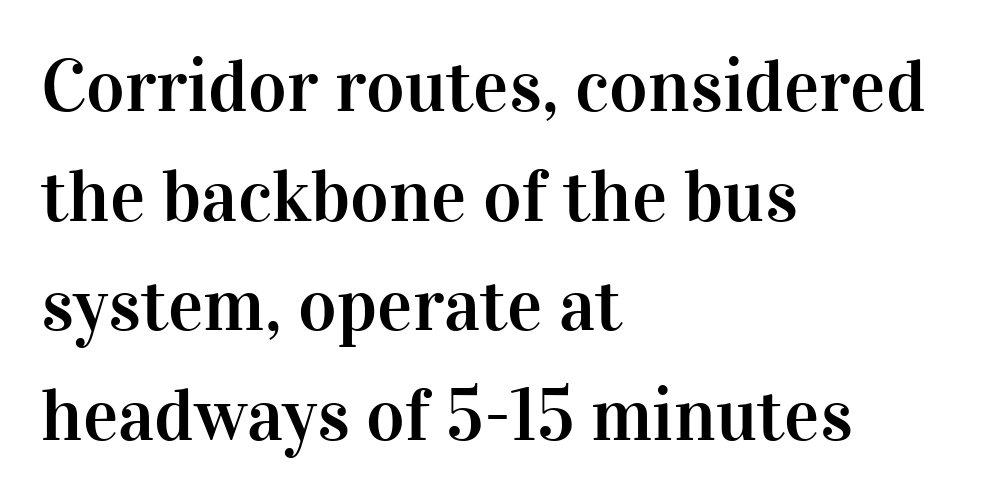
The image shows 74 px serif type, upright; set left-aligned, normal line spacing (1.48x), normal letter spacing, not underlined; high stroke contrast and a medium x-height.
